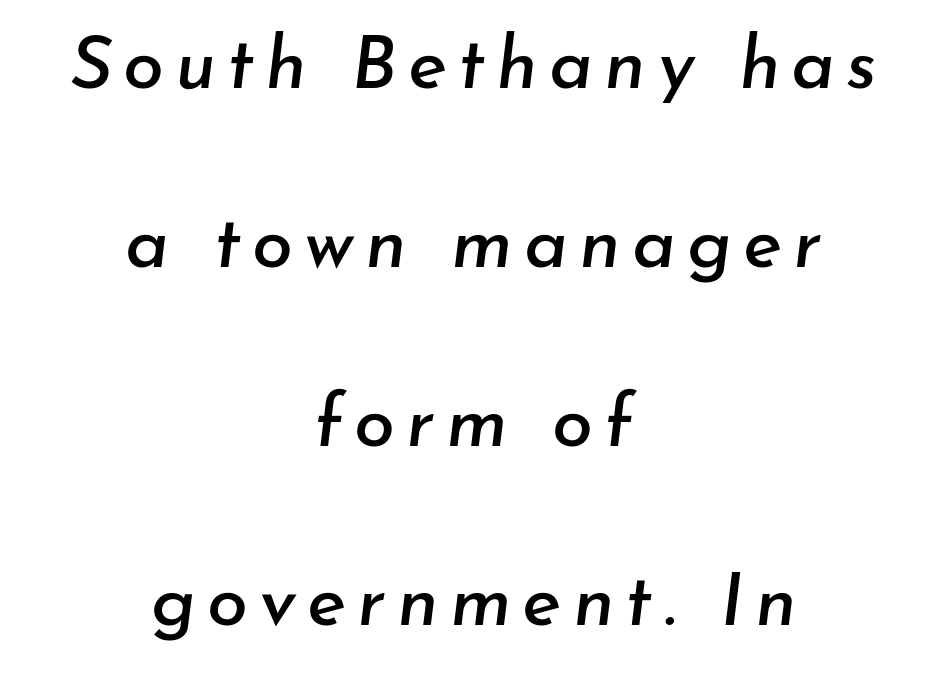
If you folded the block vertically in half, each line would mirror itself in length. Descenders are the only things crossing below the line. Varying glyph widths throughout — classic text-font behaviour. Leading: increased. Characters are canted at an angle relative to the baseline's perpendicular.
